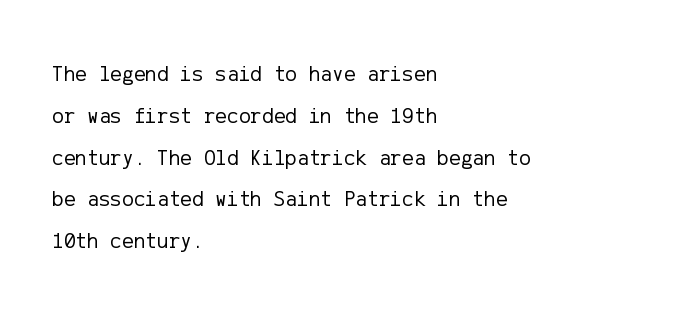
{"italic": "no", "bold": "no", "underline": "no", "align": "left", "line_spacing": "loose", "line_spacing_ratio": 1.9, "letter_spacing": "normal", "letter_spacing_em": 0.0, "glyph_px": 22}
